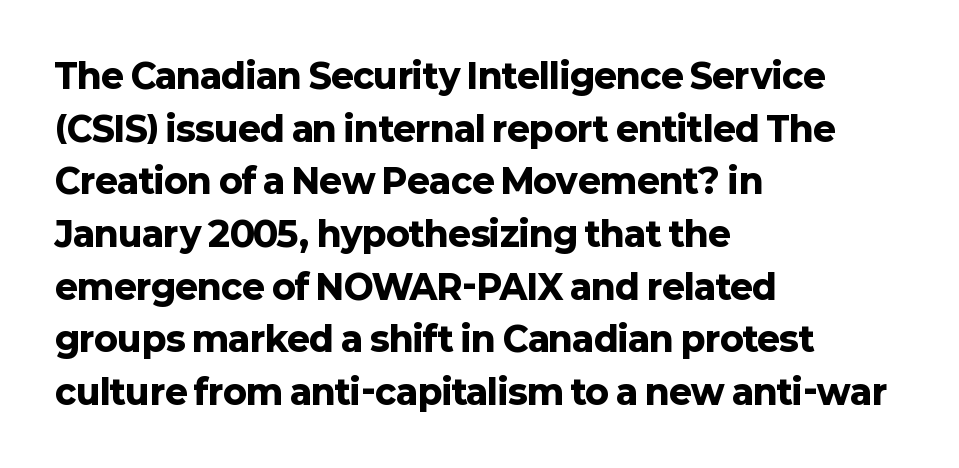
{"serif": "no", "italic": "no", "bold": "yes", "weight": "heavy", "width": "normal", "stroke_contrast": "low", "x_height": "medium", "monospaced": "no", "underline": "no", "align": "left", "line_spacing": "normal", "line_spacing_ratio": 1.55, "letter_spacing": "normal", "letter_spacing_em": 0.0, "glyph_px": 34}
